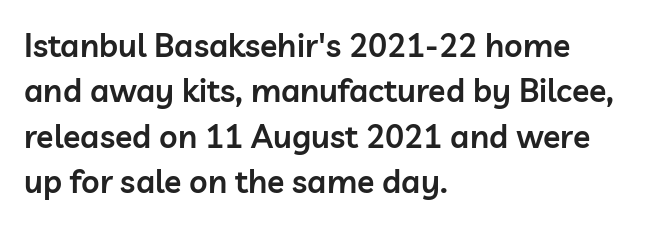
The image shows 32 px semibold sans-serif type, upright; set left-aligned, normal line spacing (1.42x), normal letter spacing, not underlined; low stroke contrast and a medium x-height.
